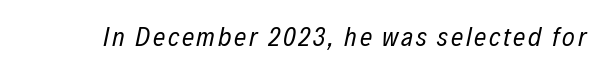
{"italic": "yes", "lean": "right", "slant_degrees": 12, "bold": "no", "underline": "no", "glyph_px": 27}
